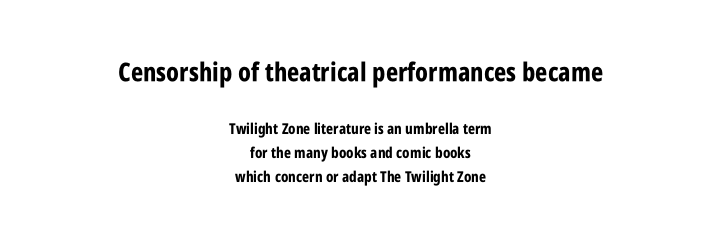
{"italic": "no", "bold": "yes", "underline": "no", "align": "center", "line_spacing": "normal", "line_spacing_ratio": 1.61, "letter_spacing": "normal", "letter_spacing_em": 0.0, "larger_block": "first", "size_ratio": 1.73, "glyph_px": 26}
